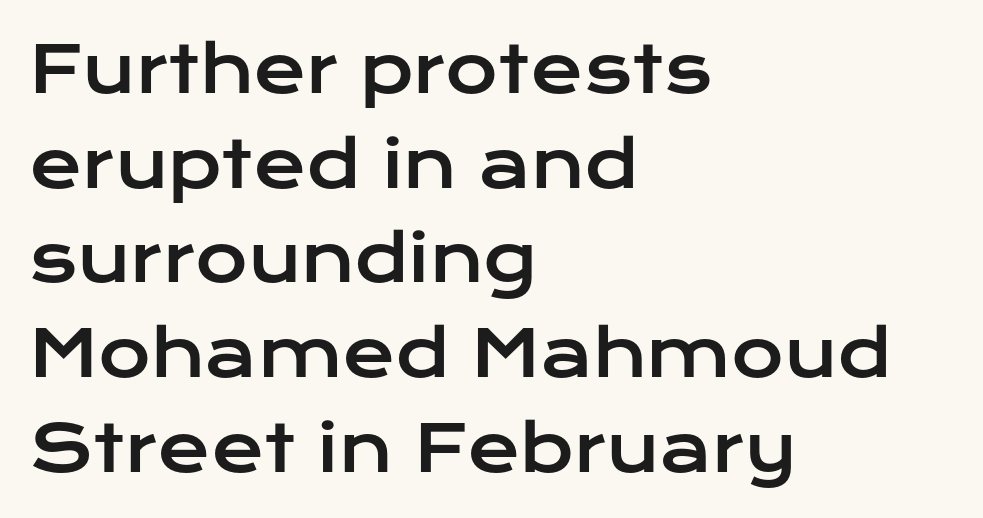
The image shows 64 px wide sans-serif type, upright; set left-aligned, normal line spacing (1.48x), normal letter spacing, not underlined; low stroke contrast and a medium x-height.
